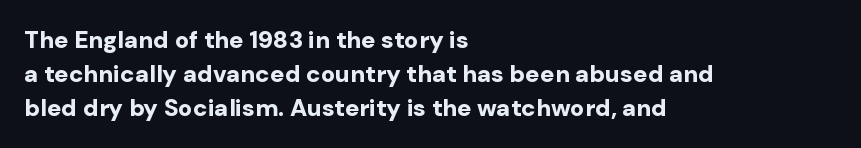
The image shows 24 px bold type, upright; set left-aligned, normal line spacing (1.41x), normal letter spacing, not underlined.
